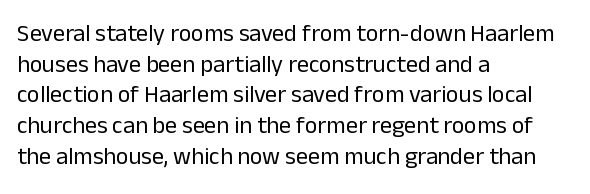
The image shows 24 px text type, upright; set left-aligned, normal line spacing (1.28x), normal letter spacing, not underlined.
